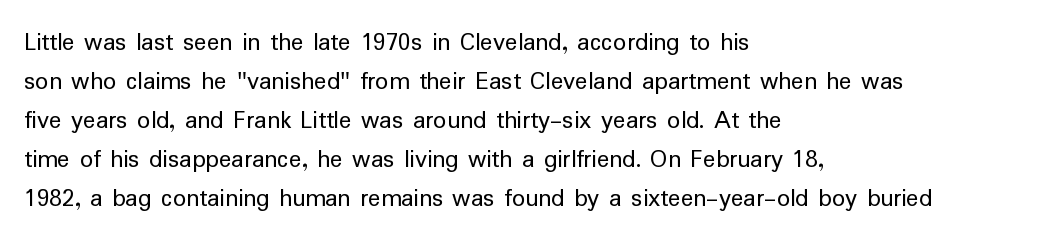
Q: Is the text bold? A: No.
Q: Is the text italic (slanted)? A: No, it is upright.
Q: Is the text underlined? A: No.
Q: How is the paragraph aligned? A: Left-aligned.
Q: Is the spacing between letters normal or unusually wide? A: Normal.
Q: Is the spacing between lines tight, normal or loose? A: Normal.
